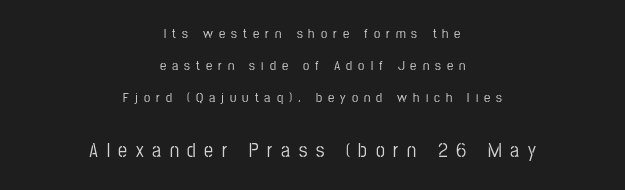
This sample is center-justified, so both line endings float freely. The block of text is sparse from top to bottom, with ample space between rows. This is the regular roman posture of the typeface. Any mark beneath the type? The region is blank. What stands out about the letter spacing? Its width — letters are far apart.
